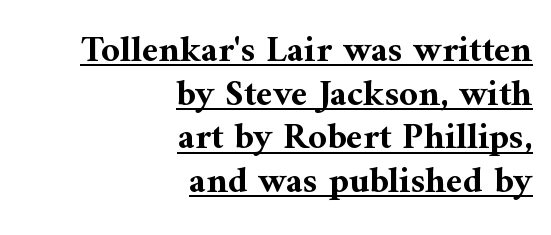
Q: Is the text bold? A: Yes.
Q: Is the text italic (slanted)? A: No, it is upright.
Q: Is the typeface a serif or a sans-serif typeface? A: Serif.
Q: Is the text underlined? A: Yes.
Q: How is the paragraph aligned? A: Right-aligned.
Q: Is the spacing between letters normal or unusually wide? A: Normal.
Q: Width (condensed, normal, or wide)? A: Normal.
Q: Stroke contrast? A: Medium.
Q: x-height? A: Medium.
Q: Monospaced? A: No.
